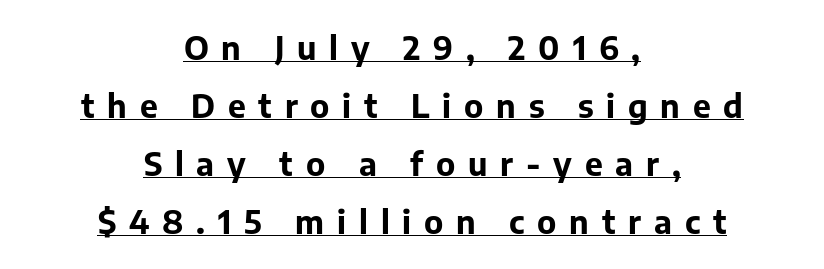
Every letter is thick-stroked: bold, no question. Varying glyph widths throughout — classic text-font behaviour. Compared with undecorated copy, this sample adds a rule below the words. Look at the bottom of the vertical strokes: they stop flat, with no serifs.
